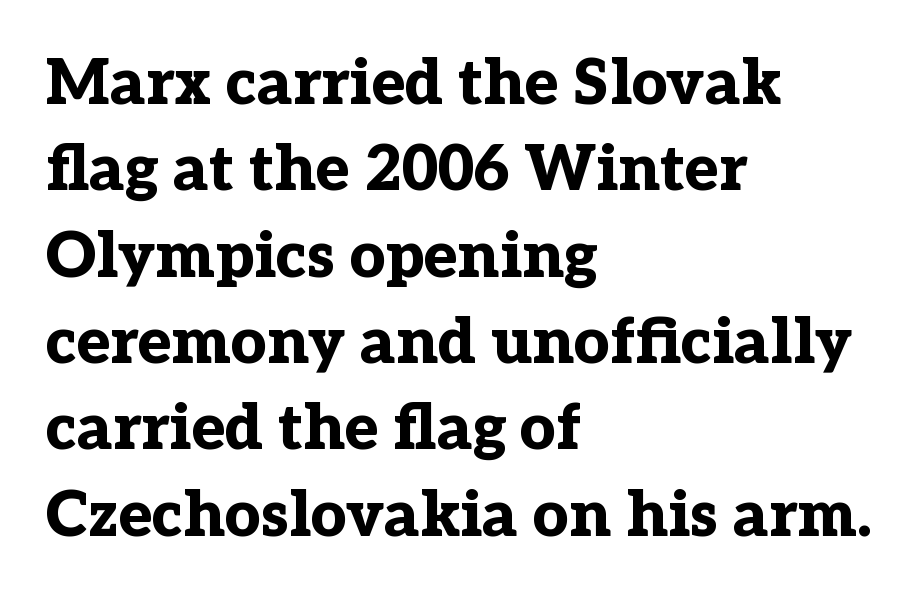
{"serif": "yes", "italic": "no", "bold": "yes", "weight": "bold", "width": "normal", "stroke_contrast": "low", "x_height": "medium", "monospaced": "no", "underline": "no", "align": "left", "line_spacing": "normal", "line_spacing_ratio": 1.37, "letter_spacing": "normal", "letter_spacing_em": 0.0, "glyph_px": 63}
